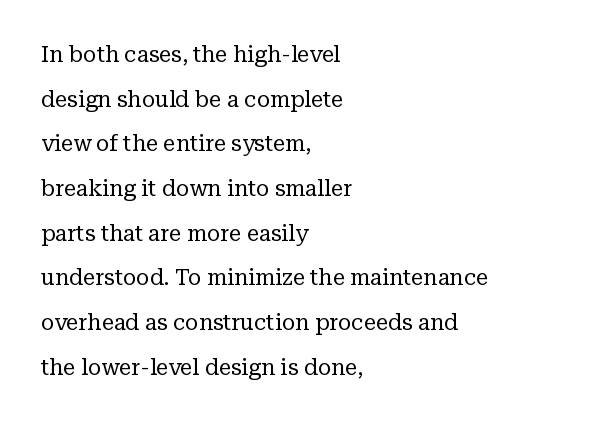
{"italic": "no", "bold": "no", "underline": "no", "align": "left", "line_spacing": "loose", "line_spacing_ratio": 2.03, "letter_spacing": "normal", "letter_spacing_em": 0.0, "glyph_px": 22}
